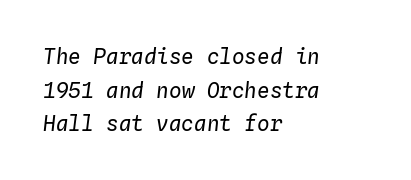
{"italic": "yes", "lean": "right", "slant_degrees": 4, "bold": "no", "underline": "no", "align": "left", "line_spacing": "normal", "line_spacing_ratio": 1.6, "letter_spacing": "normal", "letter_spacing_em": 0.0, "glyph_px": 21}
